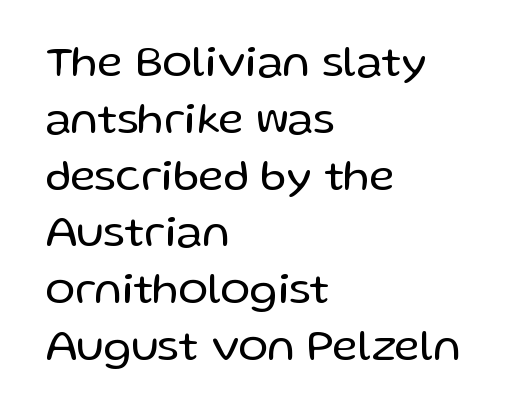
The image shows 44 px regular-weight sans-serif type, upright; set left-aligned, normal line spacing (1.29x), normal letter spacing, not underlined; low stroke contrast and a medium x-height.
